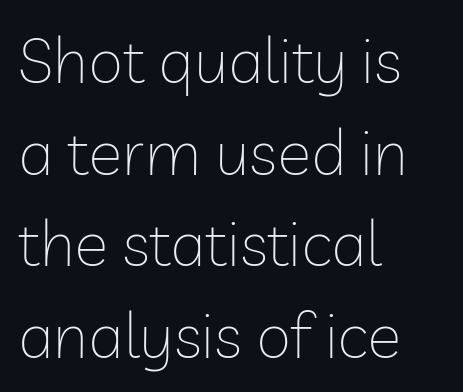
Here the designer chose a conventional face with non-uniform glyph widths. The rows are spaced the way most documents space them. The weight would be labelled regular, book, light, or lighter still. Which margin do the lines hug? The left one — the right edge is uneven. This is roman type, the default non-slanted kind.
